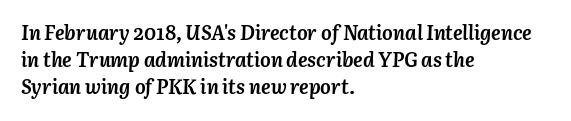
{"italic": "yes", "lean": "right", "slant_degrees": 3, "bold": "yes", "underline": "no", "align": "left", "line_spacing": "normal", "line_spacing_ratio": 1.36, "letter_spacing": "normal", "letter_spacing_em": 0.0, "glyph_px": 20}
